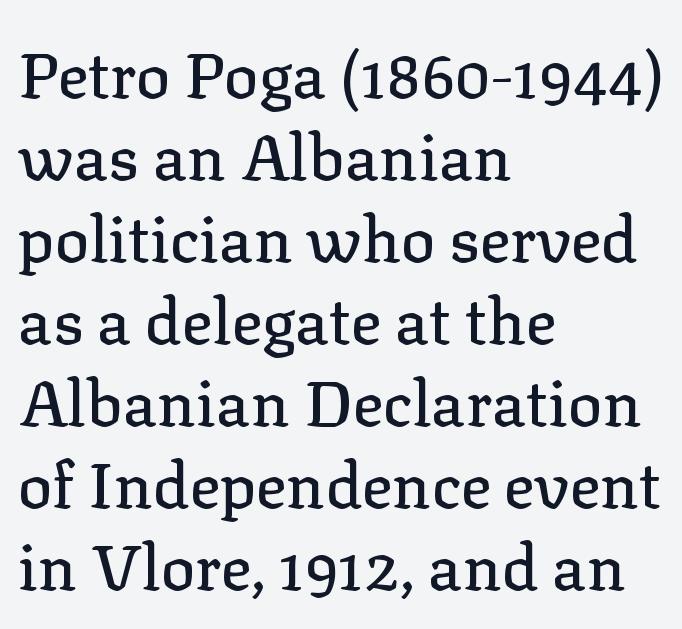
The image shows 64 px serif type, upright; set left-aligned, normal line spacing (1.28x), normal letter spacing, not underlined; low stroke contrast and a medium x-height.
